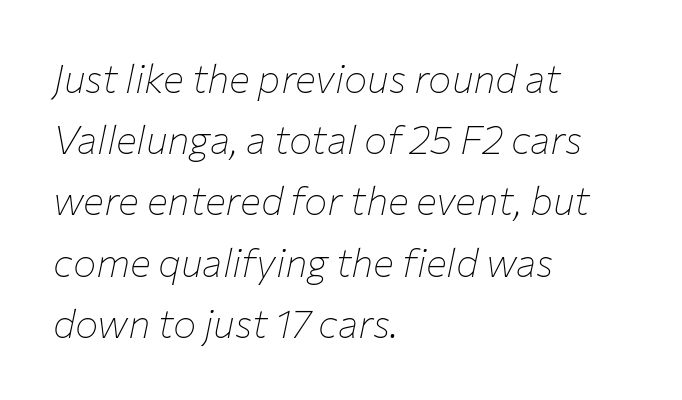
Plain, unruled lines of type. Regular leading. Which margin do the lines hug? The left one — the right edge is uneven. Do the characters align in a grid? No, the font is proportional. Italic? Definitely — the glyphs are oblique. Words appear dense and cohesive because spacing is normal.
